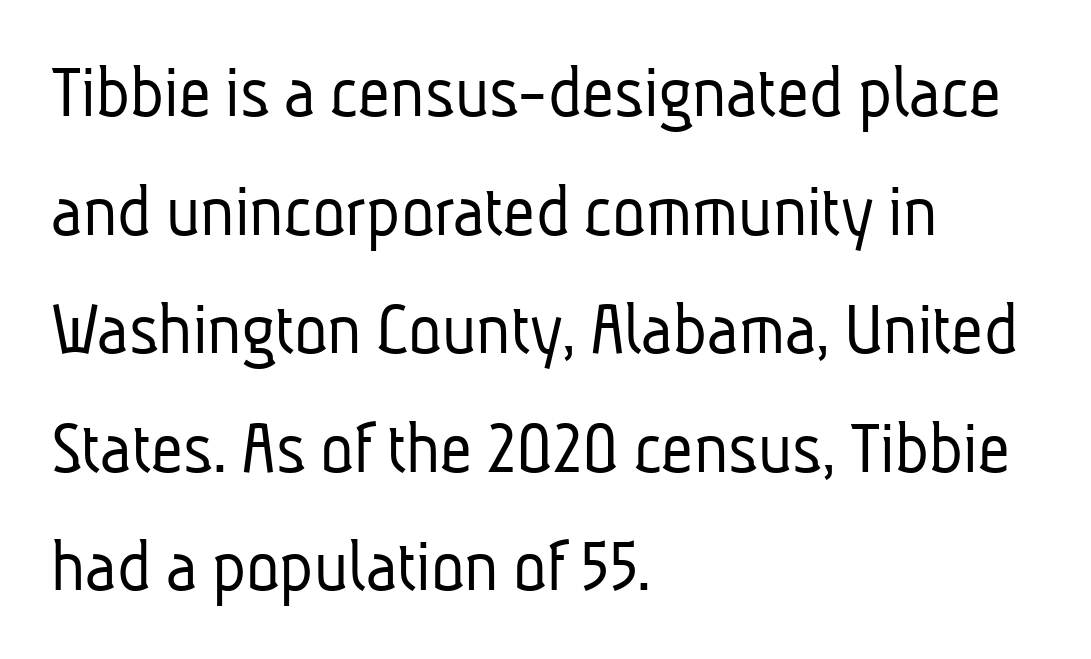
The image shows 78 px light, condensed sans-serif type; set left-aligned, normal line spacing (1.52x), normal letter spacing, not underlined; low stroke contrast and a medium x-height.
